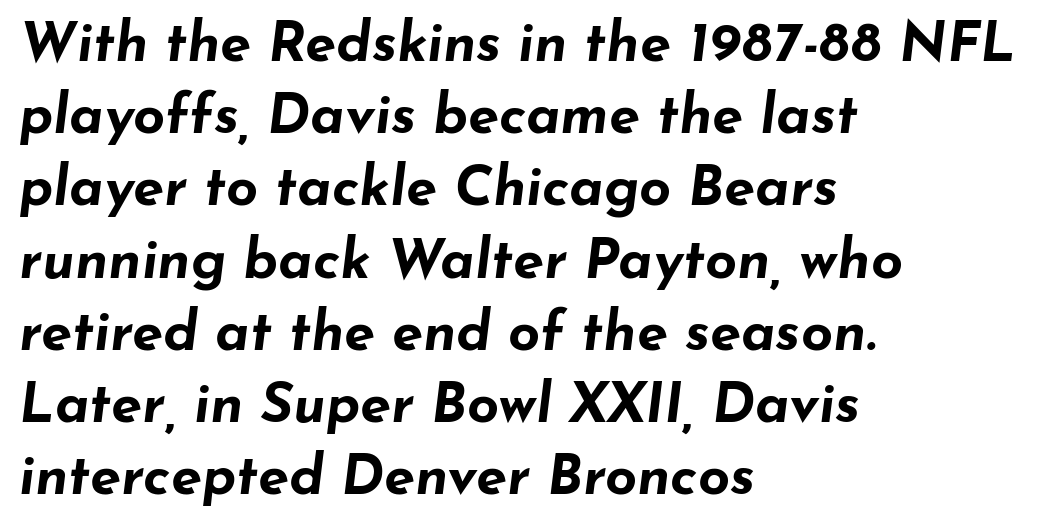
{"italic": "yes", "lean": "right", "slant_degrees": 7, "bold": "yes", "weight": "bold", "width": "wide", "stroke_contrast": "low", "x_height": "small", "monospaced": "no", "underline": "no", "align": "left", "line_spacing": "normal", "line_spacing_ratio": 1.29, "letter_spacing": "normal", "letter_spacing_em": 0.0, "glyph_px": 56}
